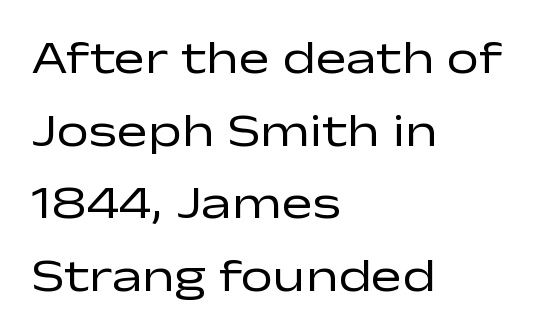
The weight tops out at a normal text grade. The face used here is proportionally spaced, like ordinary book or web type. The passage shown has conventional tracking throughout. Posture: straight, roman, zero tilt.
